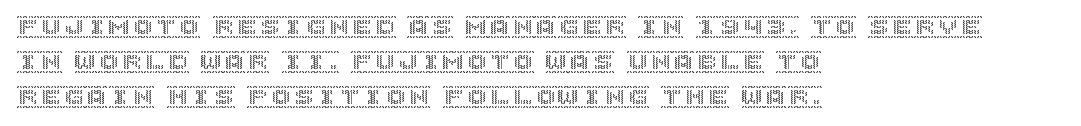
The image shows 23 px text type, upright; set left-aligned, normal line spacing (1.53x), normal letter spacing, not underlined.
